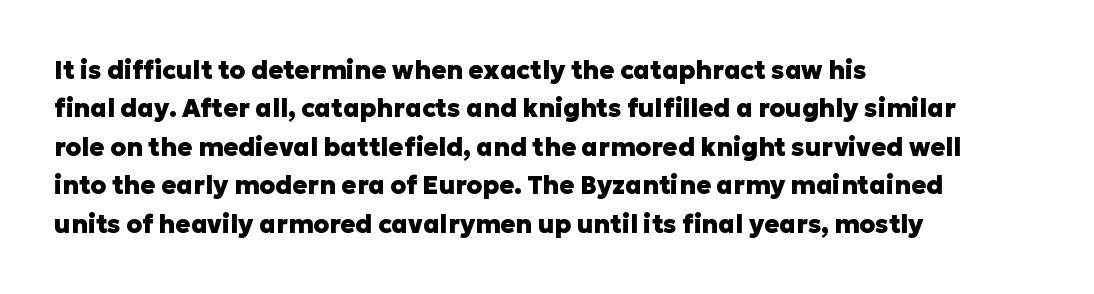
Q: Is the text bold? A: Yes.
Q: Is the text italic (slanted)? A: No, it is upright.
Q: Is the text underlined? A: No.
Q: How is the paragraph aligned? A: Left-aligned.
Q: Is the spacing between letters normal or unusually wide? A: Normal.
Q: Is the spacing between lines tight, normal or loose? A: Normal.
